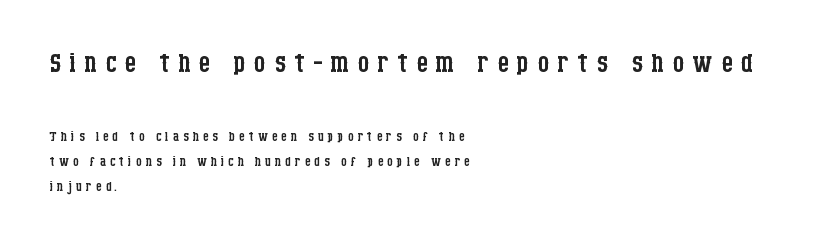
The strokes are not fattened; the text isn't bold. Leftover space on each line is placed entirely after the last word. Words appear elongated and porous because spacing is wide. These lines are rendered in a variable-pitch font.
